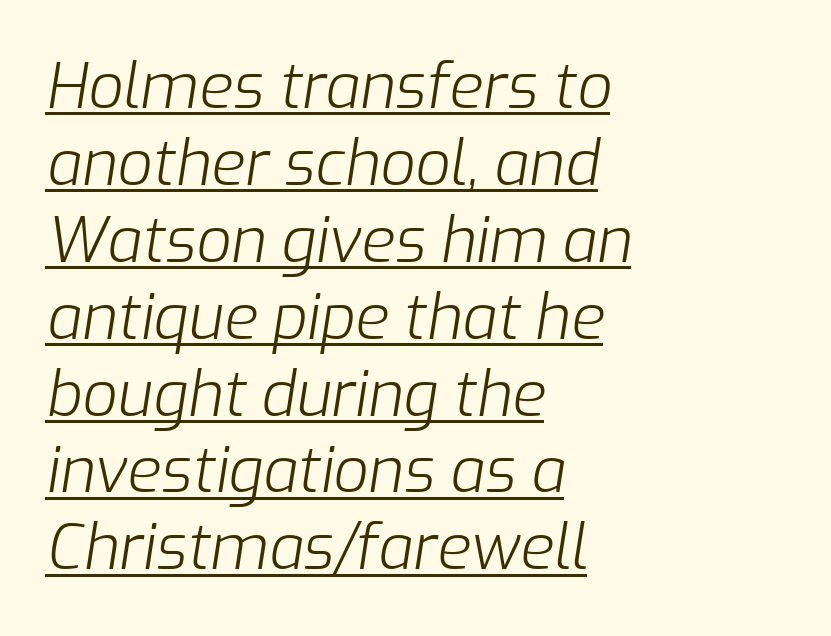
{"italic": "yes", "lean": "right", "slant_degrees": 9, "bold": "no", "weight": "light", "width": "normal", "stroke_contrast": "low", "x_height": "medium", "monospaced": "no", "underline": "yes", "align": "left", "line_spacing_ratio": 1.24, "letter_spacing": "normal", "letter_spacing_em": 0.0, "glyph_px": 62}
